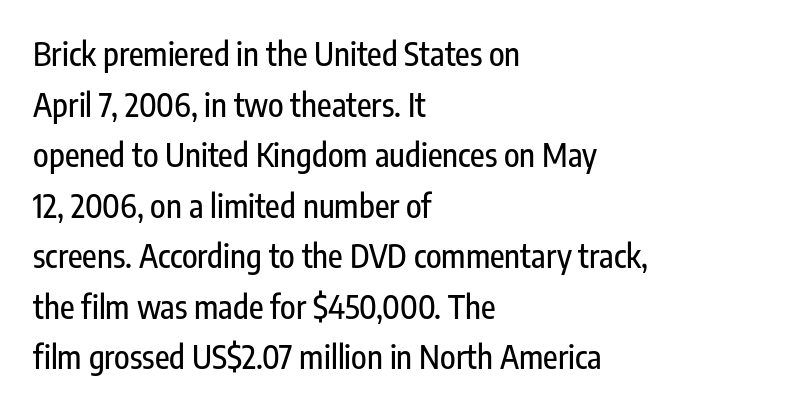
The type is set solid horizontally, with unmodified tracking. Leading: standard. In terms of posture, this sample is upright. You could not count columns in this text — the font is proportionally spaced. The rendering anchors every line to the left-hand side.
